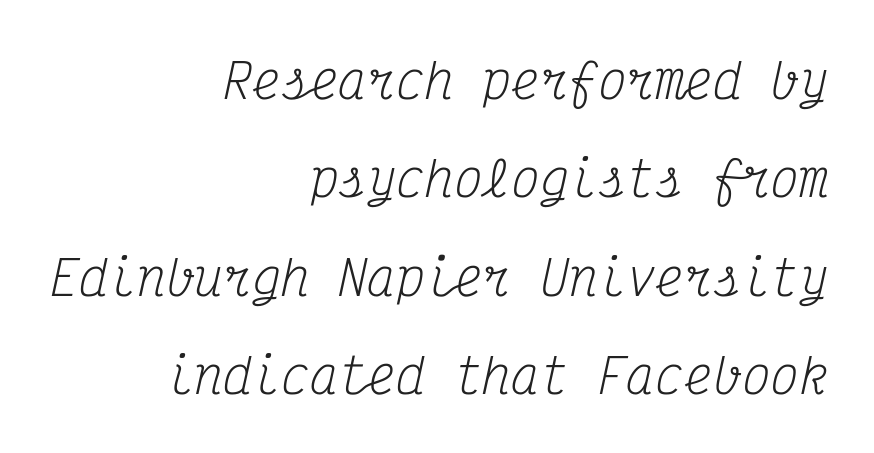
The image shows 48 px regular-weight, condensed serif type, italic (leaning right), monospaced; set right-aligned, loose line spacing (2.05x), normal letter spacing, not underlined; medium stroke contrast and a medium x-height.
